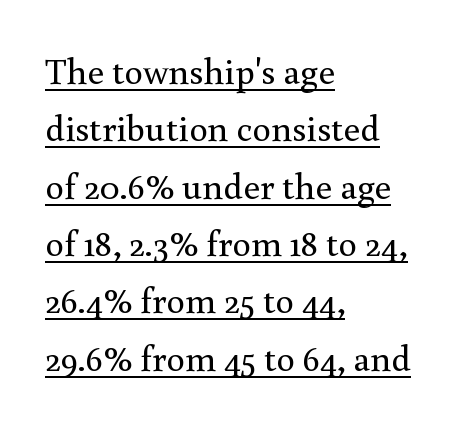
{"serif": "yes", "italic": "no", "bold": "no", "weight": "regular", "width": "normal", "x_height": "small", "monospaced": "no", "underline": "yes", "align": "left", "line_spacing": "normal", "line_spacing_ratio": 1.55, "letter_spacing": "normal", "letter_spacing_em": 0.0, "glyph_px": 37}
